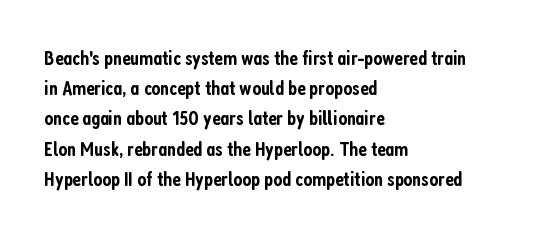
Vertical spacing — default. These lines stack with their left ends in a neat column. A typesetter would mark this as roman, not italic. Only glyphs here, with clear space below each row. What stands out about the letter spacing? Nothing — it is the standard amount.
